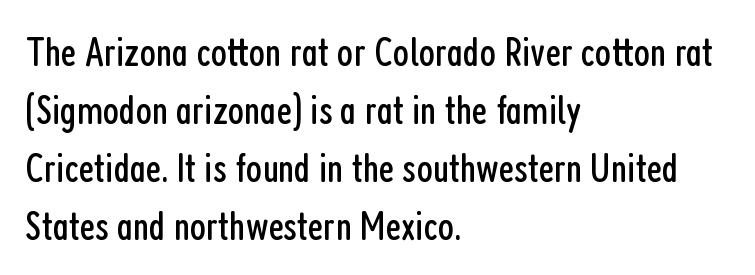
The image shows 42 px regular-weight, condensed sans-serif type, upright; set left-aligned, normal line spacing (1.38x), normal letter spacing, not underlined; low stroke contrast and a medium x-height.
